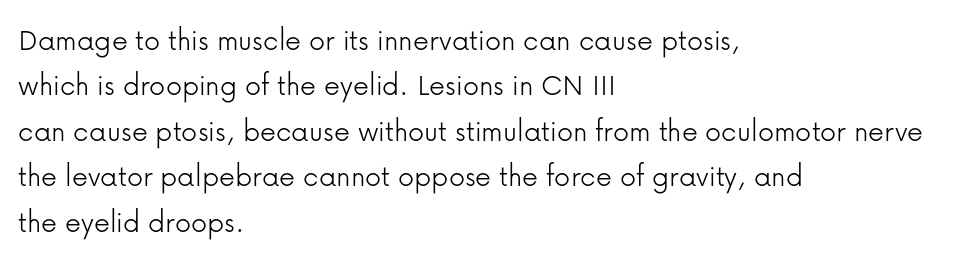
The image shows 32 px light sans-serif type, upright; set left-aligned, normal line spacing (1.42x), normal letter spacing, not underlined; low stroke contrast and a medium x-height.
